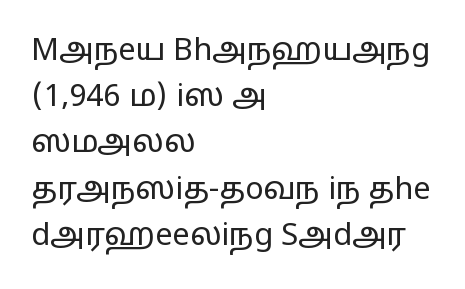
The image shows 31 px regular-weight, wide sans-serif type, upright; set left-aligned, normal line spacing (1.49x), normal letter spacing, not underlined; low stroke contrast and a medium x-height.
